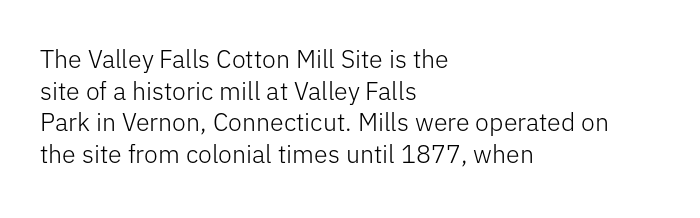
Q: Is the text bold? A: No.
Q: Is the text italic (slanted)? A: No, it is upright.
Q: Is the text underlined? A: No.
Q: How is the paragraph aligned? A: Left-aligned.
Q: Is the spacing between letters normal or unusually wide? A: Normal.
Q: Is the spacing between lines tight, normal or loose? A: Normal.
